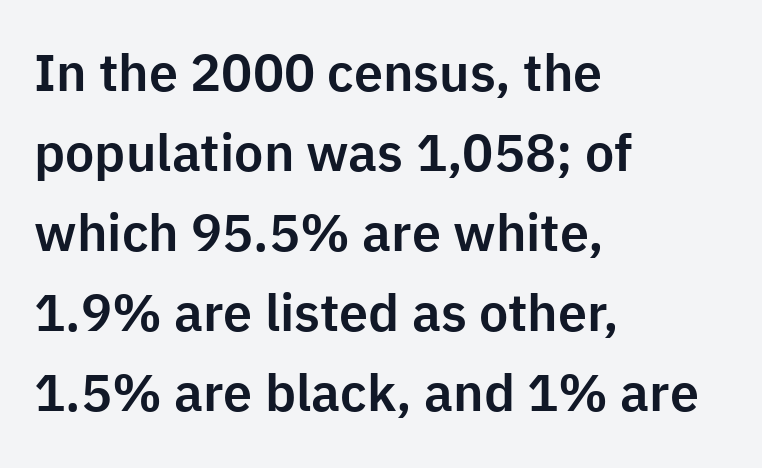
Q: Is the text italic (slanted)? A: No, it is upright.
Q: Is the typeface a serif or a sans-serif typeface? A: Sans-serif.
Q: Is the text underlined? A: No.
Q: How is the paragraph aligned? A: Left-aligned.
Q: Is the spacing between letters normal or unusually wide? A: Normal.
Q: Is the spacing between lines tight, normal or loose? A: Normal.
Q: Width (condensed, normal, or wide)? A: Normal.
Q: Stroke contrast? A: Low.
Q: x-height? A: Medium.
Q: Monospaced? A: No.
